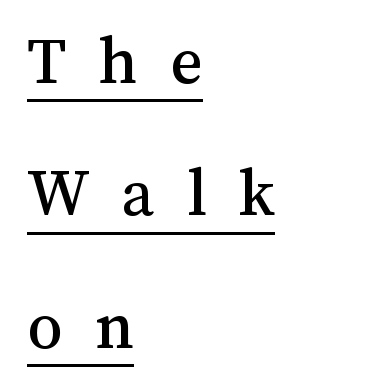
{"italic": "no", "width": "normal", "stroke_contrast": "medium", "x_height": "medium", "monospaced": "no", "underline": "yes", "align": "left", "line_spacing_ratio": 1.89, "letter_spacing": "wide", "letter_spacing_em": 0.46, "glyph_px": 70}
